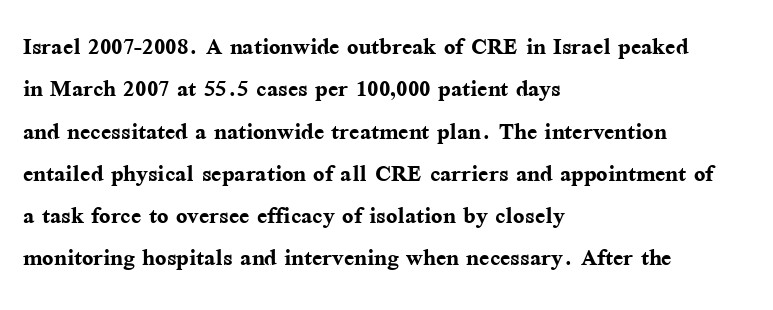
On the weight axis this lands at bold, roughly 700. You could not count columns in this text — the font is proportionally spaced. Decoration check: the copy has no underline. Students, observe: this is what conventionally led text looks like. A roman cut, with each character standing at attention. Is the letter spacing exaggerated? No — it looks like the ordinary default.
